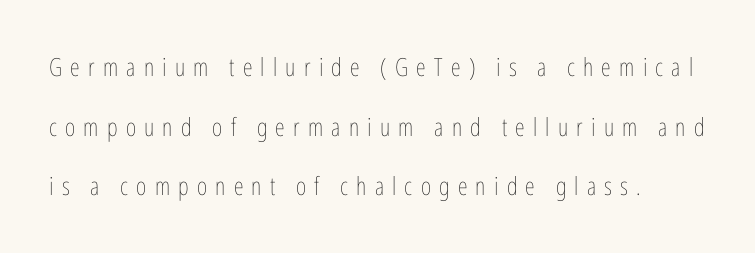
The image shows 25 px text type, upright; set loose line spacing (2.39x), unusually wide letter spacing (+0.33 em), not underlined.
